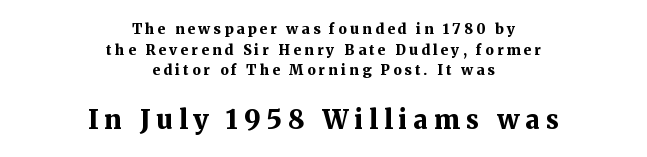
The image shows 26 px bold type, upright; set centered, normal line spacing (1.48x), unusually wide letter spacing (+0.23 em), not underlined; the second (bottom) block is 1.86x larger.
